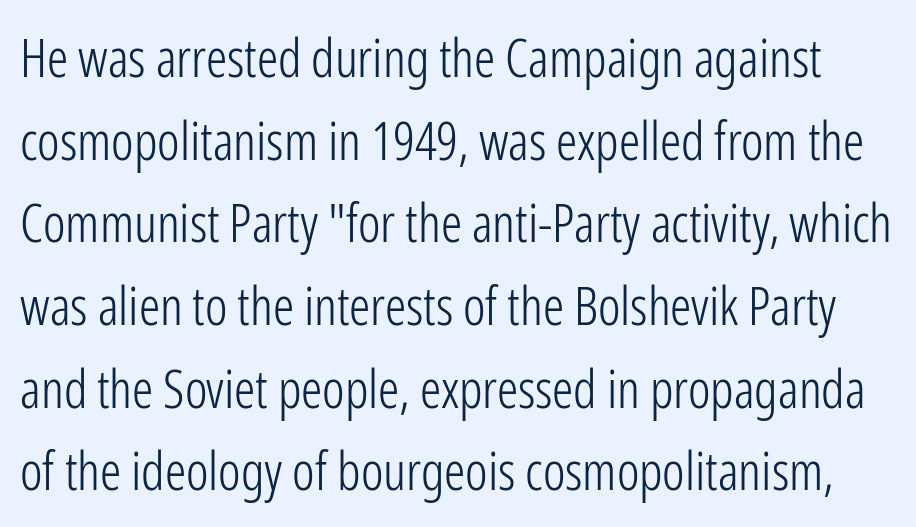
{"serif": "no", "italic": "no", "bold": "no", "weight": "light", "width": "condensed", "stroke_contrast": "low", "x_height": "medium", "monospaced": "no", "underline": "no", "line_spacing": "normal", "line_spacing_ratio": 1.56, "letter_spacing": "normal", "letter_spacing_em": 0.0, "glyph_px": 53}
